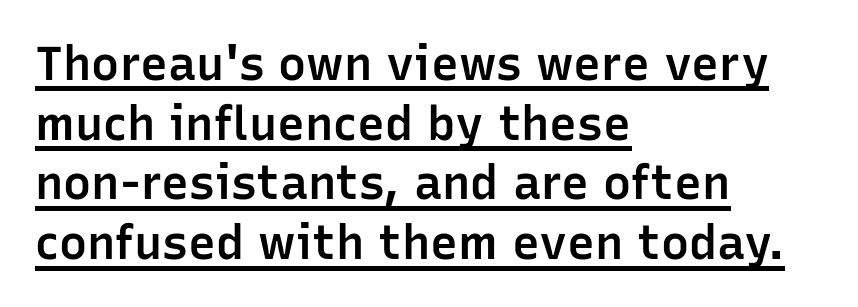
Q: Is the text bold? A: Semi-bold.
Q: Is the text italic (slanted)? A: No, it is upright.
Q: Is the typeface a serif or a sans-serif typeface? A: Sans-serif.
Q: Is the text underlined? A: Yes.
Q: How is the paragraph aligned? A: Left-aligned.
Q: Is the spacing between letters normal or unusually wide? A: Normal.
Q: Is the spacing between lines tight, normal or loose? A: Normal.
Q: Width (condensed, normal, or wide)? A: Normal.
Q: Stroke contrast? A: Low.
Q: x-height? A: Medium.
Q: Monospaced? A: No.
